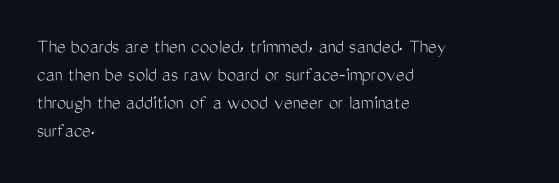
The paragraph has a hard left edge and a soft right edge. Rows of type keep a routine distance in the vertical direction. The letters sit at their default tracking, neither squeezed nor spread. Posture: vertical.
